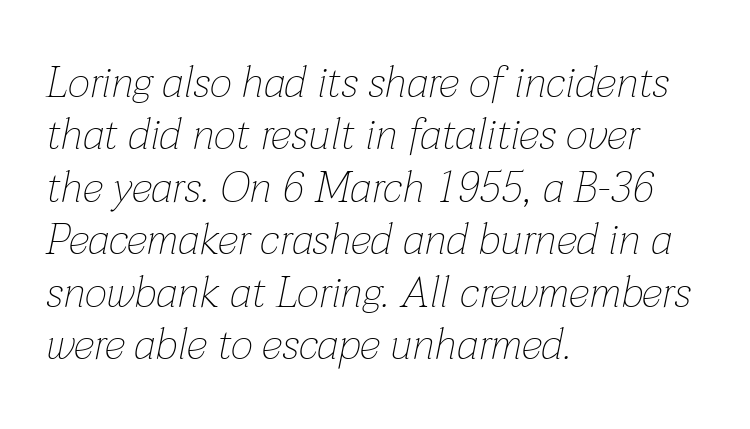
This sample uses plain, unmodified letter spacing. Slant detected: the letters are inclined. The passage shown is typed in a proportional face where columns would drift. Horizontally, the lines are justified to the leading edge only. Any mark beneath the type? The region is blank.
